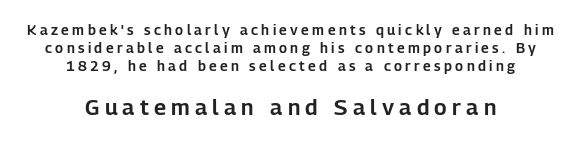
Q: Is the text italic (slanted)? A: No, it is upright.
Q: Is the text underlined? A: No.
Q: How is the paragraph aligned? A: Centered.
Q: Is the spacing between letters normal or unusually wide? A: Unusually wide.
Q: Is the spacing between lines tight, normal or loose? A: Normal.
Q: Which block of text is set in a larger size, the first (top) or the second (bottom)? A: The second (bottom) one.
